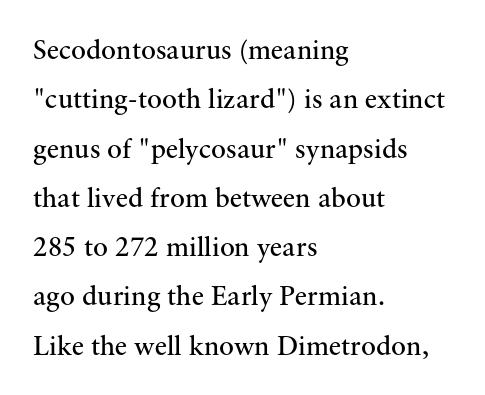
Words float on clear page, feet unadorned. Ordinary non-slanted type is in use. Each word holds together tightly as a unit, with standard inter-letter gaps. The face used here is proportionally spaced, like ordinary book or web type.
